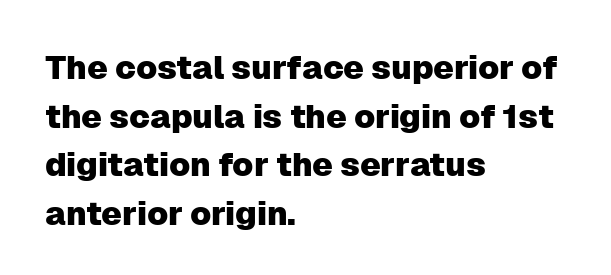
Check the space under the baseline: it is left empty. Is the block centered? No — it sits flush against the left margin. The letters carry no serifs — their stems end cleanly without finishing strokes. Looks like regular typesetting: each glyph gets only the width it needs. Leading: standard. Nope, not italic — everything's standing straight.
